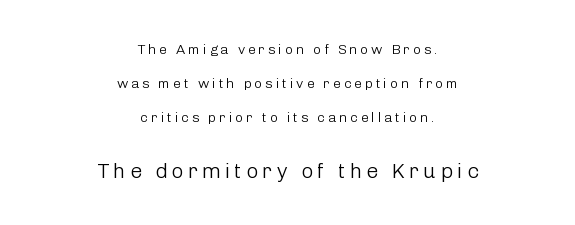
Q: Is the text bold? A: No.
Q: Is the text italic (slanted)? A: No, it is upright.
Q: Is the text underlined? A: No.
Q: How is the paragraph aligned? A: Centered.
Q: Is the spacing between letters normal or unusually wide? A: Unusually wide.
Q: Is the spacing between lines tight, normal or loose? A: Loose.
Q: Which block of text is set in a larger size, the first (top) or the second (bottom)? A: The second (bottom) one.
